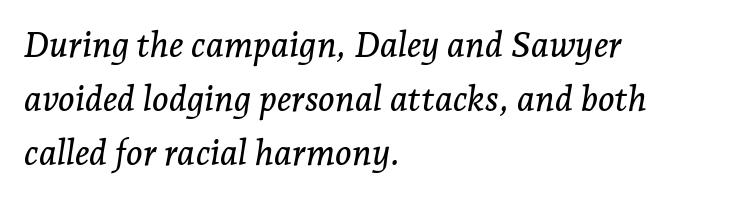
{"serif": "yes", "italic": "yes", "lean": "right", "slant_degrees": 7, "width": "normal", "stroke_contrast": "low", "x_height": "medium", "monospaced": "no", "underline": "no", "align": "left", "line_spacing": "normal", "line_spacing_ratio": 1.55, "letter_spacing": "normal", "letter_spacing_em": 0.0, "glyph_px": 35}
